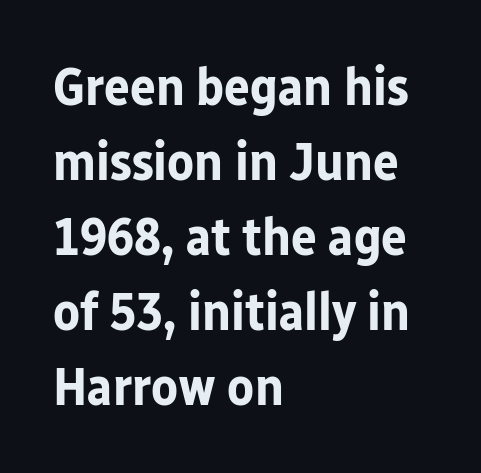
Alignment: flush left. The lettering stays uniformly vertical, giving the passage a roman look. There is no visible air inserted between adjacent glyphs. This sample has the flowing, uneven cadence of proportional lettering. Compared with an ordinary text face, these strokes are far heavier — a full bold.
